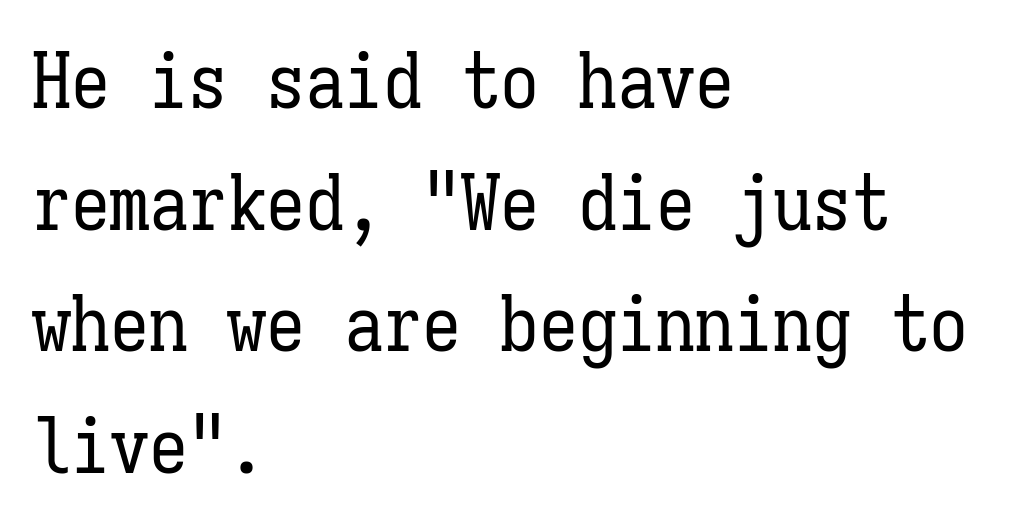
Q: Is the text bold? A: No.
Q: Is the text italic (slanted)? A: No, it is upright.
Q: Is the text underlined? A: No.
Q: How is the paragraph aligned? A: Left-aligned.
Q: Is the spacing between letters normal or unusually wide? A: Normal.
Q: Is the spacing between lines tight, normal or loose? A: Normal.
Q: Width (condensed, normal, or wide)? A: Condensed.
Q: Stroke contrast? A: Low.
Q: x-height? A: Medium.
Q: Monospaced? A: Yes.
